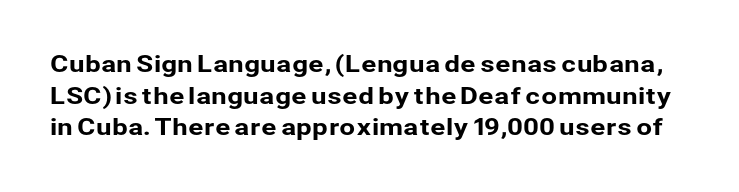
{"italic": "no", "underline": "no", "line_spacing": "normal", "line_spacing_ratio": 1.37, "letter_spacing": "normal", "letter_spacing_em": 0.0, "glyph_px": 23}
